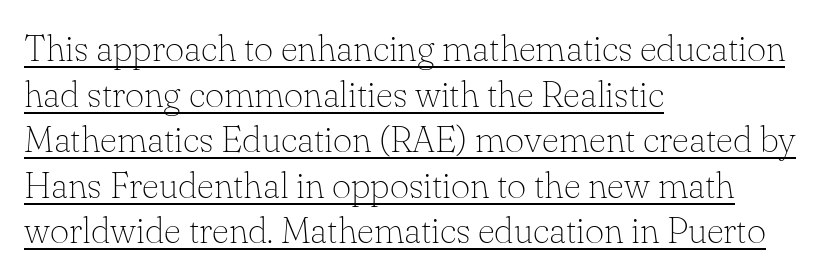
Q: Is the text bold? A: No.
Q: Is the text italic (slanted)? A: No, it is upright.
Q: Is the typeface a serif or a sans-serif typeface? A: Serif.
Q: Is the text underlined? A: Yes.
Q: How is the paragraph aligned? A: Left-aligned.
Q: Is the spacing between letters normal or unusually wide? A: Normal.
Q: Width (condensed, normal, or wide)? A: Normal.
Q: Stroke contrast? A: Low.
Q: x-height? A: Small.
Q: Monospaced? A: No.
